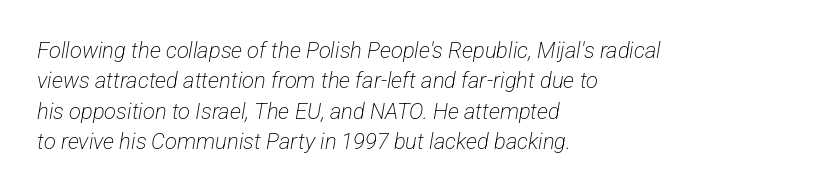
These lines sit exactly where default settings would place them. Summary of weight: not heavy and not bold. Each word holds together tightly as a unit, with standard inter-letter gaps. Anything drawn beneath the words? Only blank space. Compared with a centered layout, this one pins lines to the left instead.
